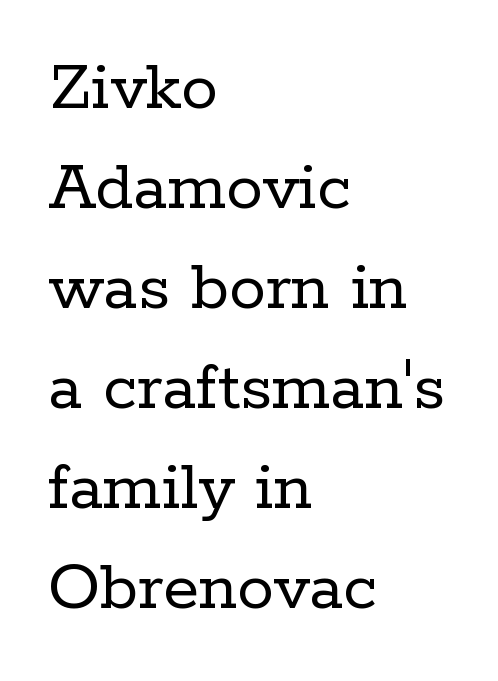
Q: Is the text bold? A: No.
Q: Is the text italic (slanted)? A: No, it is upright.
Q: Is the typeface a serif or a sans-serif typeface? A: Serif.
Q: Is the text underlined? A: No.
Q: How is the paragraph aligned? A: Left-aligned.
Q: Is the spacing between letters normal or unusually wide? A: Normal.
Q: Is the spacing between lines tight, normal or loose? A: Normal.
Q: Width (condensed, normal, or wide)? A: Normal.
Q: Stroke contrast? A: Low.
Q: x-height? A: Medium.
Q: Monospaced? A: No.
